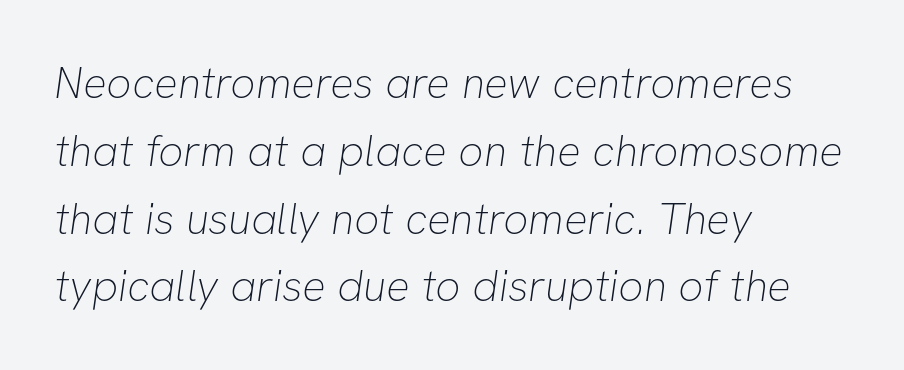
Q: Is the text bold? A: No.
Q: Is the typeface a serif or a sans-serif typeface? A: Sans-serif.
Q: Is the text underlined? A: No.
Q: How is the paragraph aligned? A: Left-aligned.
Q: Is the spacing between letters normal or unusually wide? A: Normal.
Q: Is the spacing between lines tight, normal or loose? A: Normal.
Q: Width (condensed, normal, or wide)? A: Normal.
Q: Stroke contrast? A: Low.
Q: x-height? A: Medium.
Q: Monospaced? A: No.
